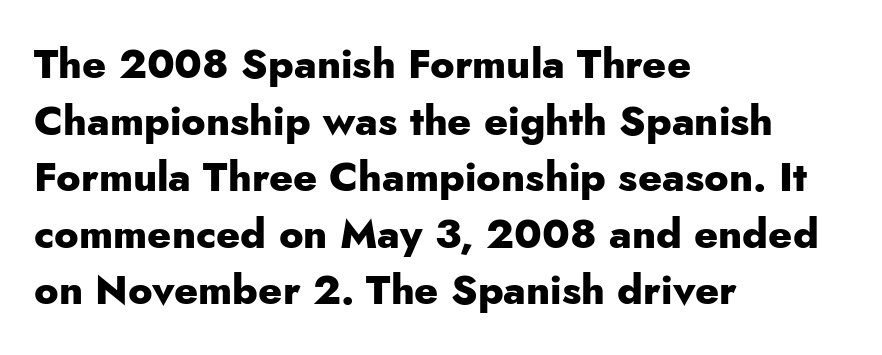
The image shows 41 px heavy sans-serif type, upright; set left-aligned, normal line spacing (1.38x), normal letter spacing, not underlined; low stroke contrast and a small x-height.
